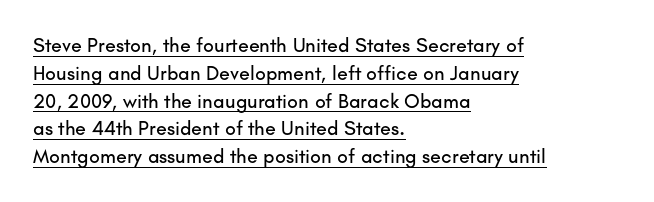
The type is set solid horizontally, with unmodified tracking. The type sits square on the baseline with zero lean. Descenders here cross a horizontal rule under the line. These lines stack with their left ends in a neat column. Evenly set lines give the paragraph a standard silhouette.
